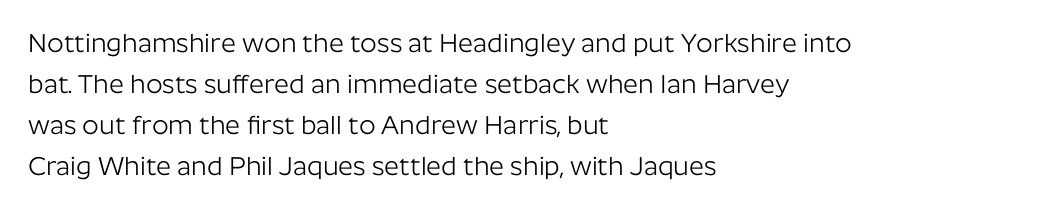
The words here are not underlined. Unbolded letterforms with no extra heft. Quick note: interline space is typical. These lines stack with their left ends in a neat column. Ordinary non-slanted type is in use. Here the glyphs are tracked normally, forming tight word shapes.
